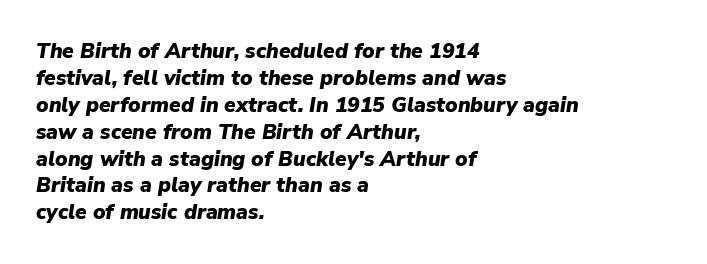
Regular leading. Students, this is bold: see how much ink each stroke carries. Words float on clear page, feet unadorned. Leftover space on each line is placed entirely after the last word.
